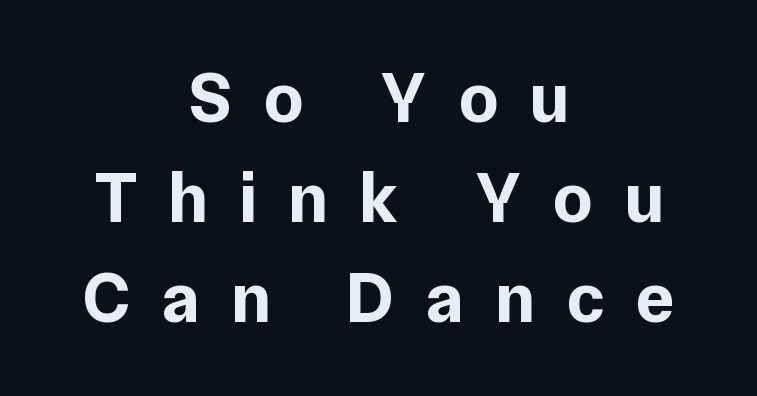
The setting favours the middle, as headings and verse often do. You can tell it's not italic because the verticals are truly vertical. The letters are spread apart with noticeably loose tracking. This sample keeps an unexceptional amount of space between lines.
